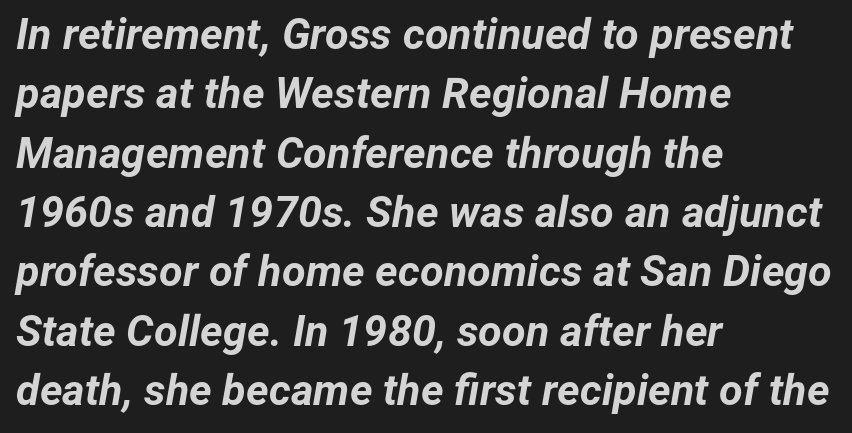
The image shows 43 px bold type, italic (leaning right); set left-aligned, normal line spacing (1.38x), normal letter spacing, not underlined; low stroke contrast and a medium x-height.
